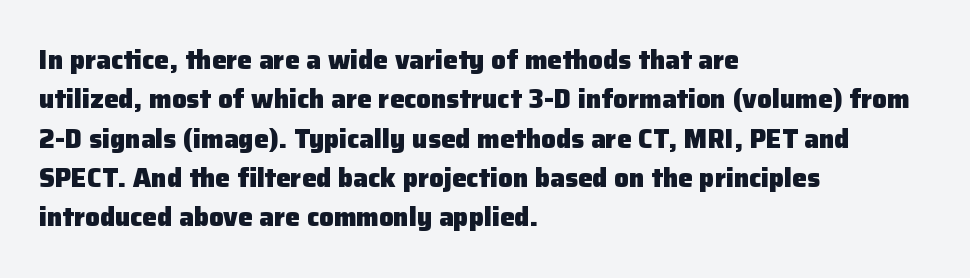
Q: Is the text bold? A: Yes.
Q: Is the text italic (slanted)? A: No, it is upright.
Q: Is the text underlined? A: No.
Q: How is the paragraph aligned? A: Left-aligned.
Q: Is the spacing between letters normal or unusually wide? A: Normal.
Q: Is the spacing between lines tight, normal or loose? A: Normal.
